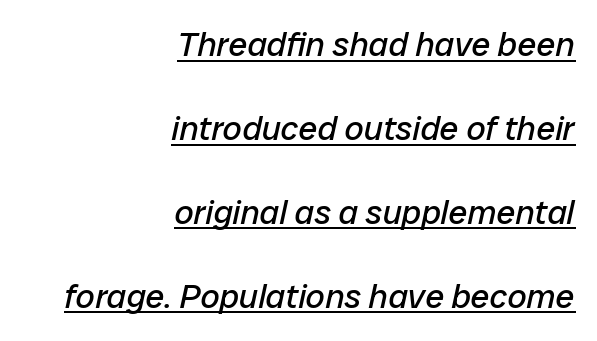
Q: Is the text bold? A: No.
Q: Is the text italic (slanted)? A: Yes, it leans right by about 12 degrees.
Q: Is the text underlined? A: Yes.
Q: How is the paragraph aligned? A: Right-aligned.
Q: Is the spacing between letters normal or unusually wide? A: Normal.
Q: Is the spacing between lines tight, normal or loose? A: Loose.
Q: Width (condensed, normal, or wide)? A: Normal.
Q: Stroke contrast? A: Low.
Q: x-height? A: Medium.
Q: Monospaced? A: No.
